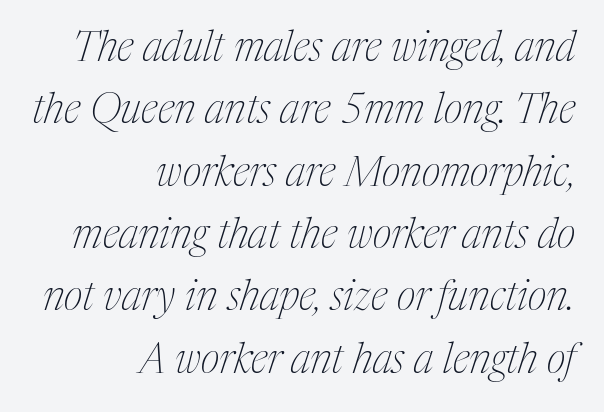
The vertical gap from one line to the next is medium. Does the copy run flush right? Yes — the right margin is perfectly even. Unmarked baselines from the first word to the last. This is not heavy type; no bold has been used.
